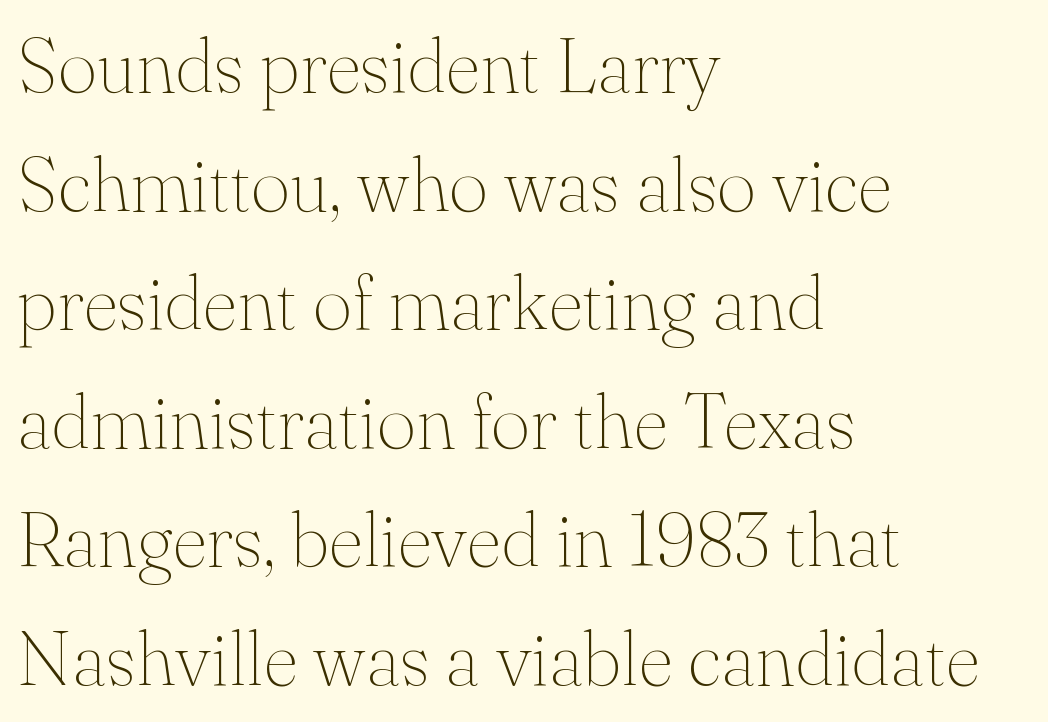
Q: Is the text bold? A: No.
Q: Is the text italic (slanted)? A: No, it is upright.
Q: Is the typeface a serif or a sans-serif typeface? A: Serif.
Q: Is the text underlined? A: No.
Q: How is the paragraph aligned? A: Left-aligned.
Q: Is the spacing between letters normal or unusually wide? A: Normal.
Q: Is the spacing between lines tight, normal or loose? A: Normal.
Q: Width (condensed, normal, or wide)? A: Normal.
Q: Stroke contrast? A: Medium.
Q: x-height? A: Small.
Q: Monospaced? A: No.
